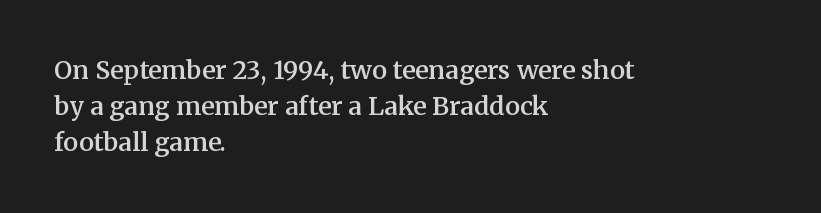
Q: Is the text bold? A: Semi-bold.
Q: Is the text italic (slanted)? A: No, it is upright.
Q: Is the text underlined? A: No.
Q: How is the paragraph aligned? A: Left-aligned.
Q: Is the spacing between letters normal or unusually wide? A: Normal.
Q: Is the spacing between lines tight, normal or loose? A: Normal.
